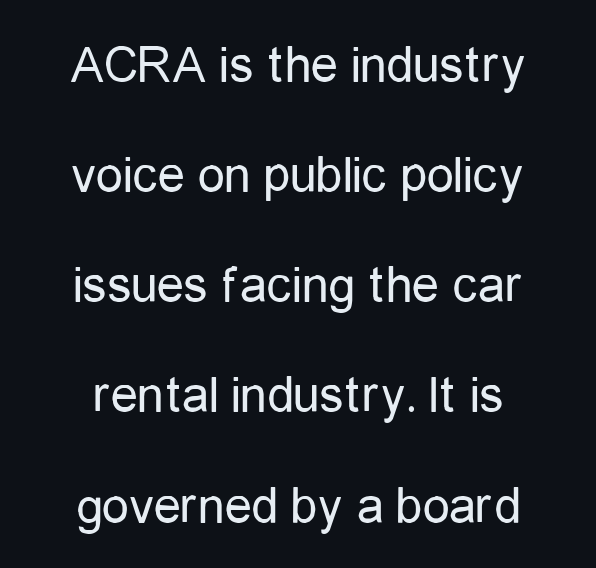
{"serif": "no", "italic": "no", "bold": "no", "weight": "regular", "width": "condensed", "stroke_contrast": "low", "x_height": "medium", "monospaced": "no", "underline": "no", "align": "center", "line_spacing": "loose", "line_spacing_ratio": 2.04, "letter_spacing": "normal", "letter_spacing_em": 0.0, "glyph_px": 54}
